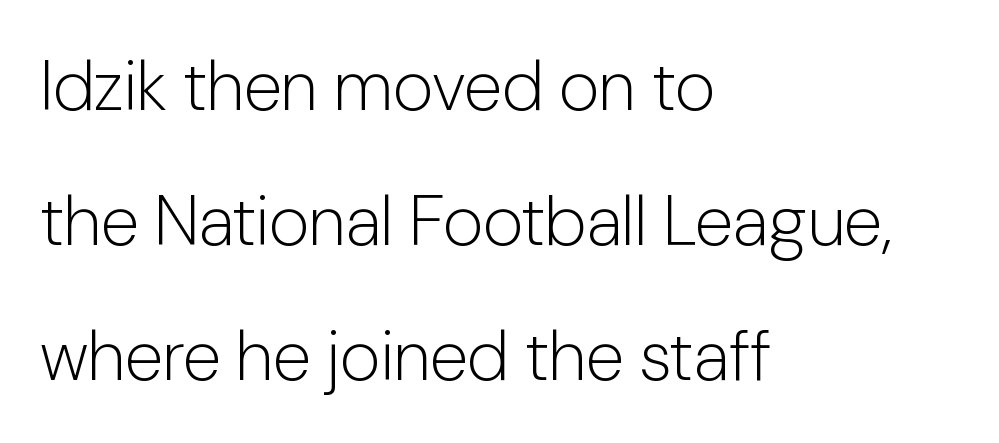
{"serif": "no", "italic": "no", "bold": "no", "weight": "light", "width": "normal", "stroke_contrast": "low", "x_height": "medium", "monospaced": "no", "underline": "no", "align": "left", "line_spacing": "loose", "line_spacing_ratio": 1.93, "letter_spacing": "normal", "letter_spacing_em": 0.0, "glyph_px": 70}
